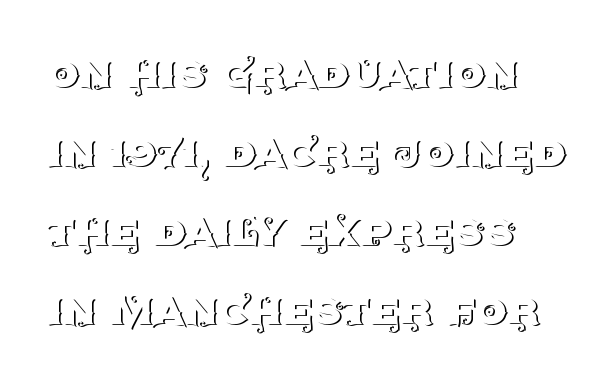
Typeset ragged right — the left edge is the straight one. No italicization has been applied; the sample stays upright. Counters stay open thanks to moderate or lighter strokes. Each letter keeps its own natural width here, so spacing adapts to shape. The tracking reads as untouched default to a designer's eye.
